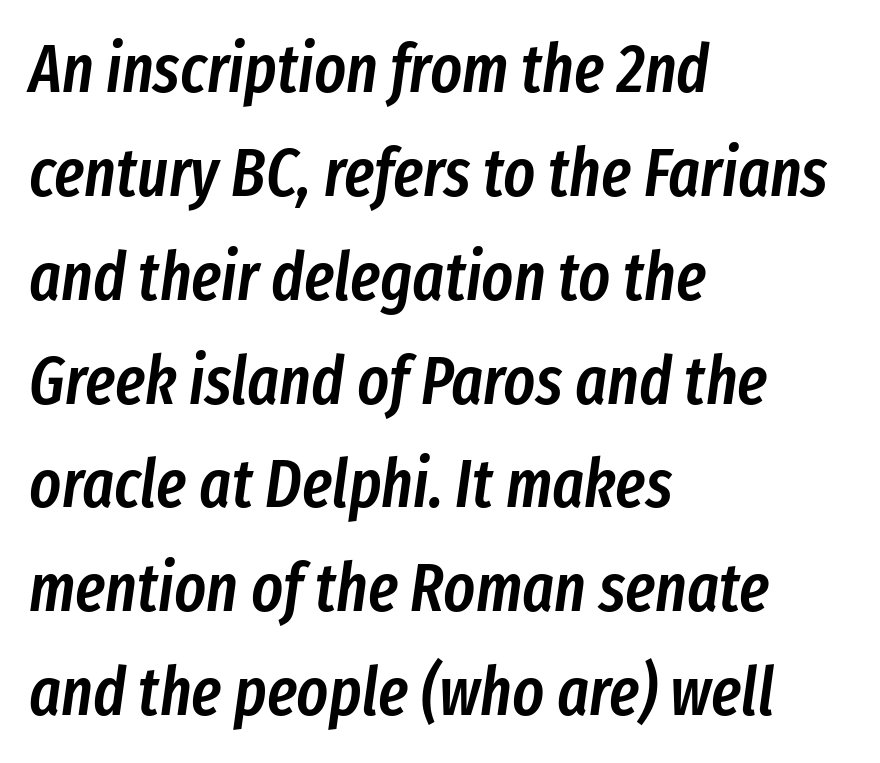
Default kerning and tracking; the words read as compact shapes. Is this a fixed-width face? No — the glyphs have proportional, varying widths. Would a proofreader flag this as italicized? Yes. A fair bit of extra ink — the face is semibold, not bold. Beneath every word, the page is bare. The lines are quadded left.
